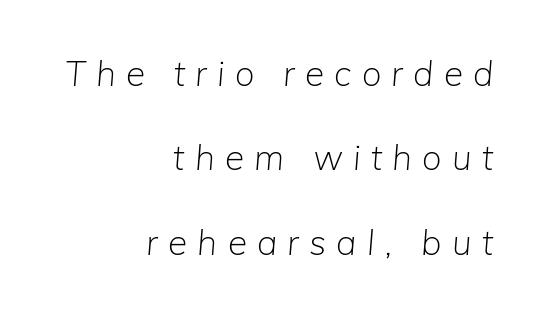
Note the varied advance widths — an 'i' is clearly narrower than an 'm'. If you drew a ruler down the right edge, every line would touch it. The type is letterspaced generously, with wide tracking. The area under the type is left untouched. The font is comparable to plain body text, perhaps lighter.
